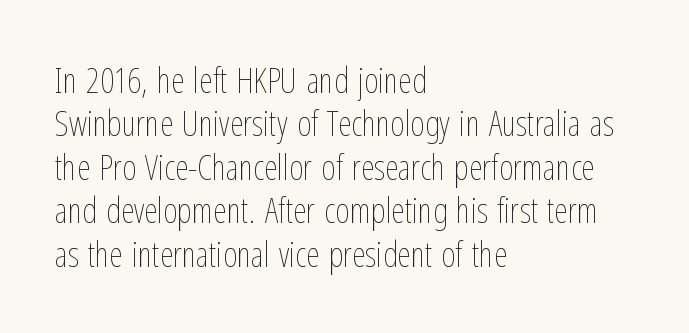
The image shows 35 px thin, condensed type, upright; set left-aligned, line spacing 1.24x, normal letter spacing, not underlined; low stroke contrast and a medium x-height.
